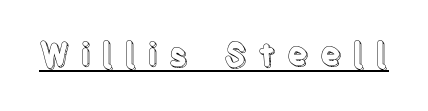
{"italic": "no", "width": "condensed", "x_height": "large", "monospaced": "no", "underline": "yes", "letter_spacing": "wide", "letter_spacing_em": 0.34, "glyph_px": 32}
